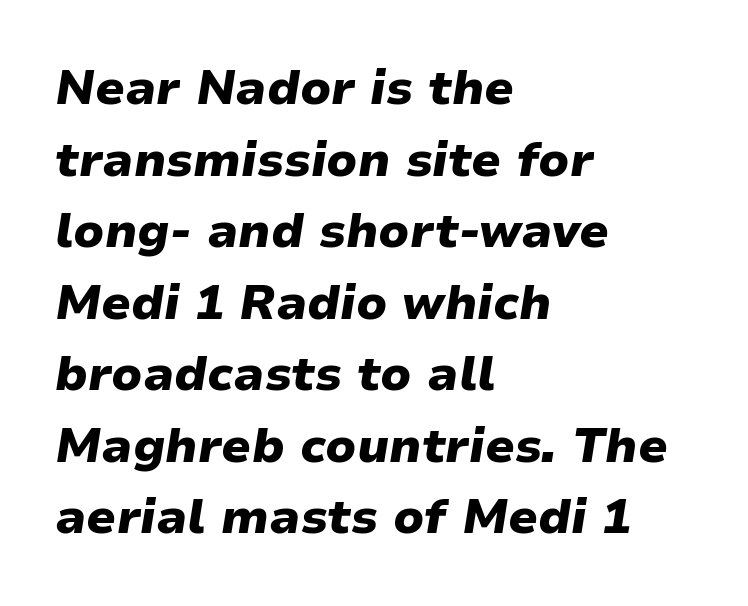
All the whitespace from short lines collects on the right. Type without underlining. Is the letter spacing exaggerated? No — it looks like the ordinary default. Weight check: bold — yes, fully.
